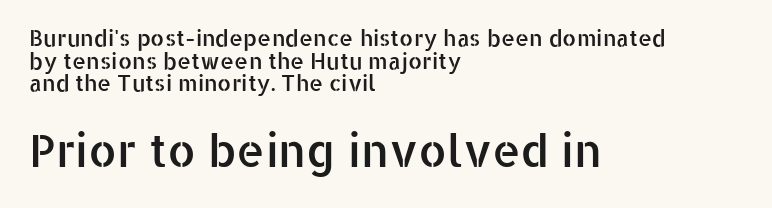
{"serif": "no", "italic": "no", "width": "normal", "stroke_contrast": "low", "x_height": "medium", "monospaced": "no", "underline": "no", "align": "left", "line_spacing": "tight", "line_spacing_ratio": 1.03, "letter_spacing": "normal", "letter_spacing_em": 0.0, "larger_block": "second", "size_ratio": 2.05, "glyph_px": 45}
